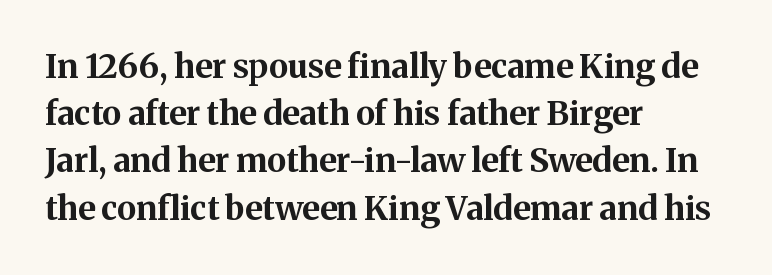
Q: Is the text bold? A: Yes.
Q: Is the text italic (slanted)? A: No, it is upright.
Q: Is the typeface a serif or a sans-serif typeface? A: Serif.
Q: Is the text underlined? A: No.
Q: How is the paragraph aligned? A: Left-aligned.
Q: Is the spacing between letters normal or unusually wide? A: Normal.
Q: Is the spacing between lines tight, normal or loose? A: Normal.
Q: Width (condensed, normal, or wide)? A: Normal.
Q: Stroke contrast? A: Medium.
Q: x-height? A: Medium.
Q: Monospaced? A: No.
